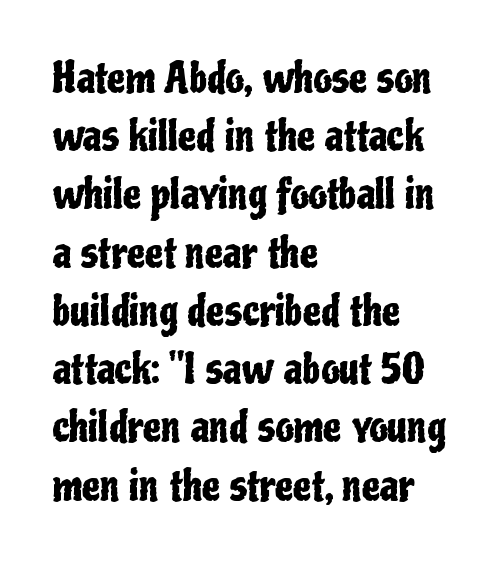
Is this a sans? Yes — the strokes have no serifs. Each letter keeps its own natural width here, so spacing adapts to shape. The font's upright variant was chosen for this text. A student would call this left alignment; a typographer would say flush left, rag right. Reading down the column, the eye jumps a familiar distance to each next line.
